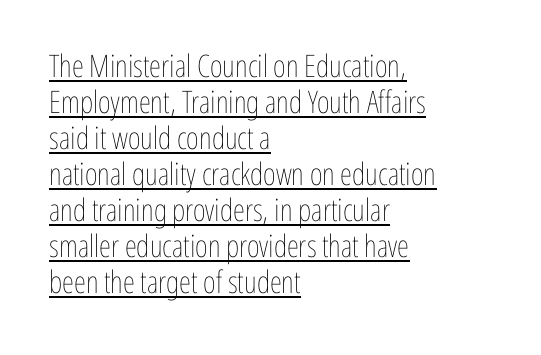
The typesetting does not lean heavy: it is not bold. How are the letters spaced? Ordinarily, with no added tracking. Underline: present. Each letter keeps its own natural width here, so spacing adapts to shape. The paragraph has a hard left edge and a soft right edge.
